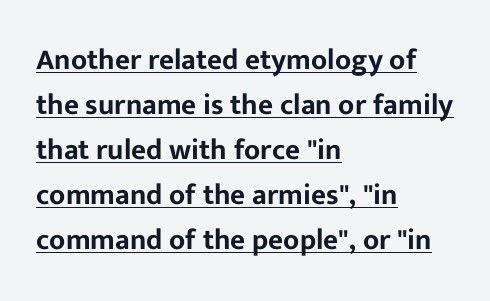
The image shows 29 px sans-serif type, upright; set left-aligned, normal line spacing (1.55x), normal letter spacing, underlined; low stroke contrast and a medium x-height.
